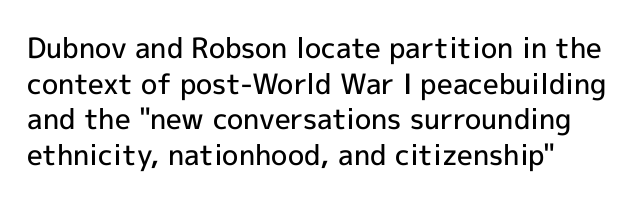
{"serif": "no", "italic": "no", "bold": "semi", "weight": "semibold", "width": "normal", "x_height": "medium", "monospaced": "no", "underline": "no", "align": "left", "line_spacing": "normal", "line_spacing_ratio": 1.27, "letter_spacing": "normal", "letter_spacing_em": 0.0, "glyph_px": 28}
